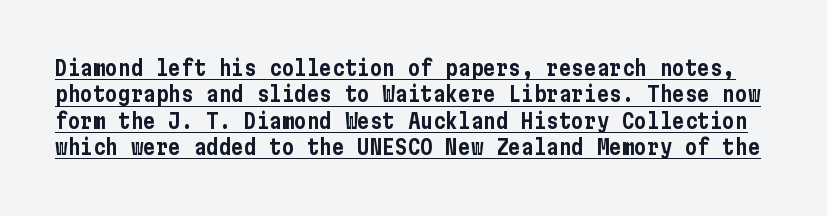
Q: Is the text italic (slanted)? A: No, it is upright.
Q: Is the text underlined? A: Yes.
Q: Is the spacing between letters normal or unusually wide? A: Normal.
Q: Is the spacing between lines tight, normal or loose? A: Normal.
